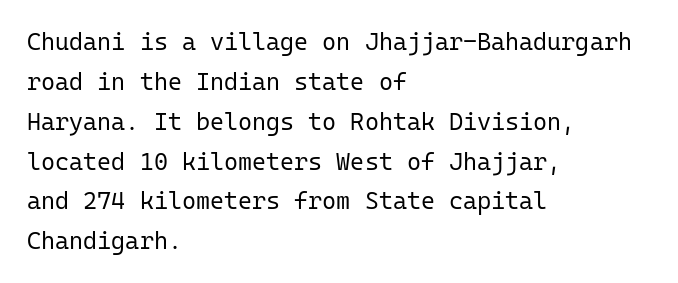
Q: Is the text bold? A: No.
Q: Is the text italic (slanted)? A: No, it is upright.
Q: Is the text underlined? A: No.
Q: How is the paragraph aligned? A: Left-aligned.
Q: Is the spacing between letters normal or unusually wide? A: Normal.
Q: Is the spacing between lines tight, normal or loose? A: Normal.
